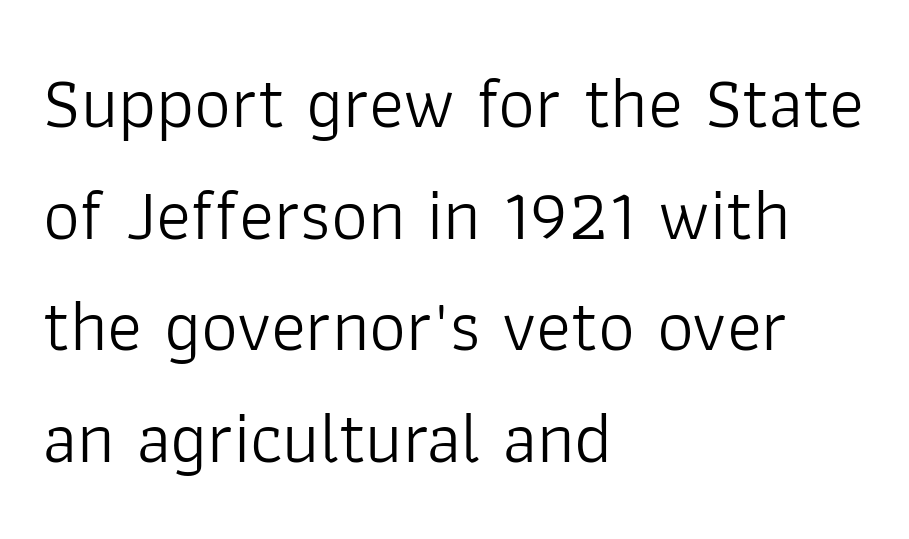
The image shows 73 px light sans-serif type, upright; set left-aligned, normal line spacing (1.53x), normal letter spacing, not underlined; low stroke contrast and a medium x-height.
